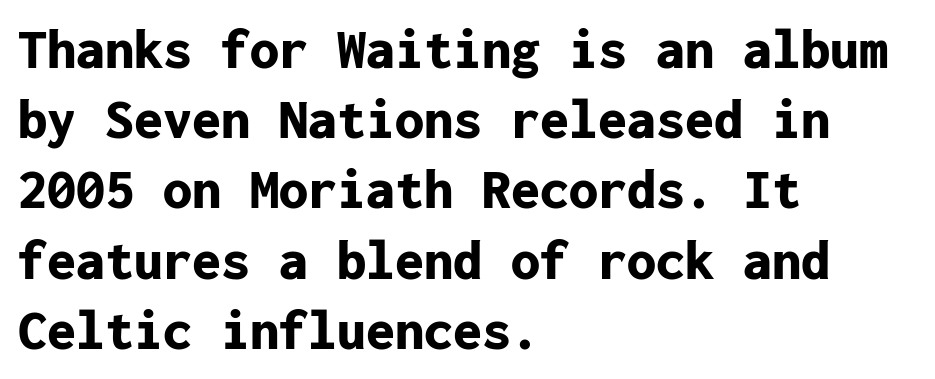
{"serif": "no", "italic": "no", "bold": "yes", "weight": "bold", "width": "normal", "stroke_contrast": "low", "x_height": "medium", "monospaced": "yes", "underline": "no", "align": "left", "line_spacing_ratio": 1.21, "letter_spacing": "normal", "letter_spacing_em": 0.0, "glyph_px": 58}
